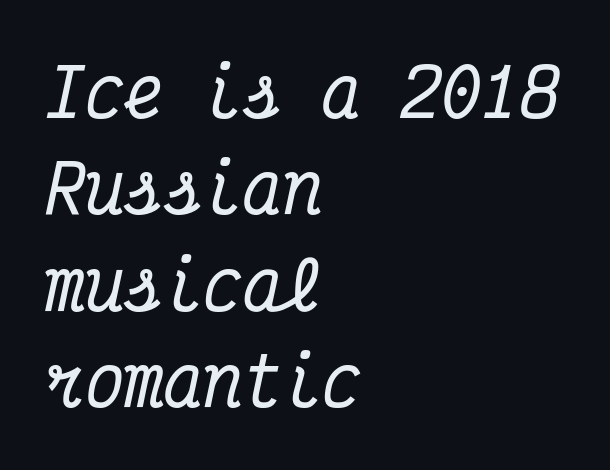
The image shows 66 px condensed serif type, italic (leaning right), monospaced; set left-aligned, normal line spacing (1.46x), normal letter spacing, not underlined; medium stroke contrast and a medium x-height.
